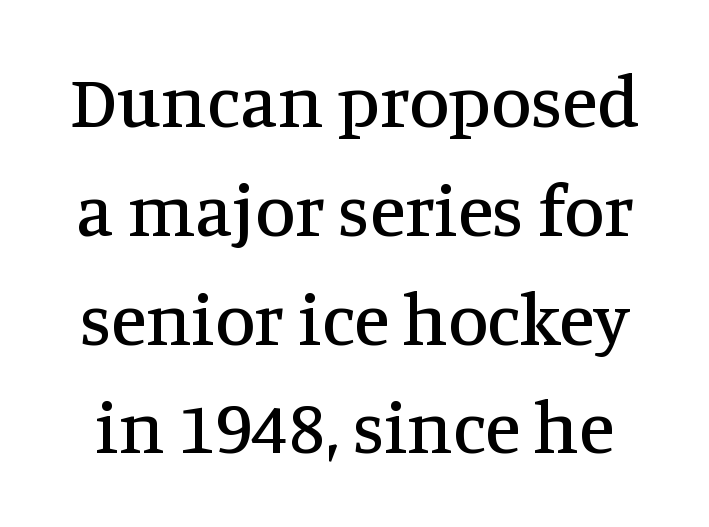
Q: Is the text italic (slanted)? A: No, it is upright.
Q: Is the typeface a serif or a sans-serif typeface? A: Serif.
Q: Is the text underlined? A: No.
Q: Is the spacing between letters normal or unusually wide? A: Normal.
Q: Is the spacing between lines tight, normal or loose? A: Normal.
Q: Width (condensed, normal, or wide)? A: Normal.
Q: Stroke contrast? A: Medium.
Q: x-height? A: Large.
Q: Monospaced? A: No.
